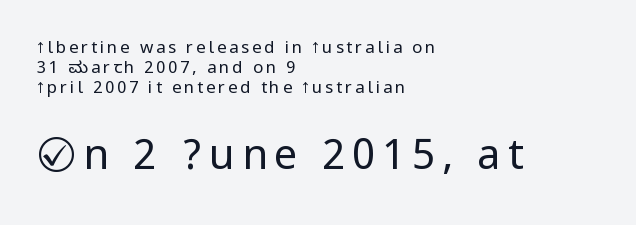
{"serif": "no", "italic": "no", "bold": "no", "weight": "regular", "width": "condensed", "stroke_contrast": "low", "underline": "no", "align": "left", "line_spacing_ratio": 1.17, "larger_block": "second", "size_ratio": 2.47, "glyph_px": 42}
